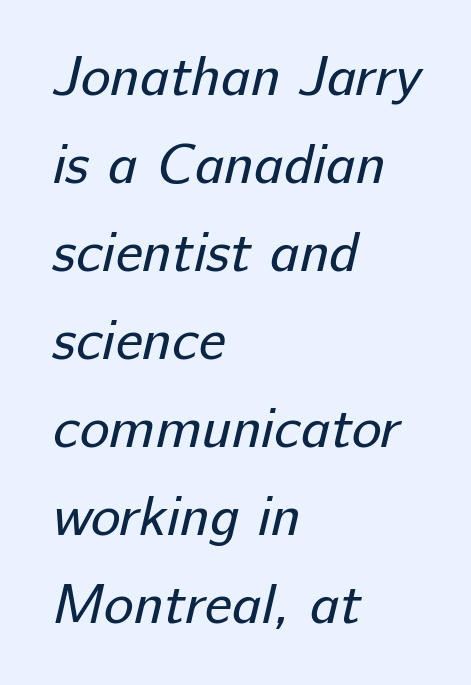
Note: no serifs on the glyphs. A normal amount of white space separates one row of letters from the next. Stroke mass is kept to a normal reading level or below. A typesetter would call this zero additional tracking. In CSS terms this would be text-align: left. The letters advance in unequal steps, a hallmark of proportional type.
